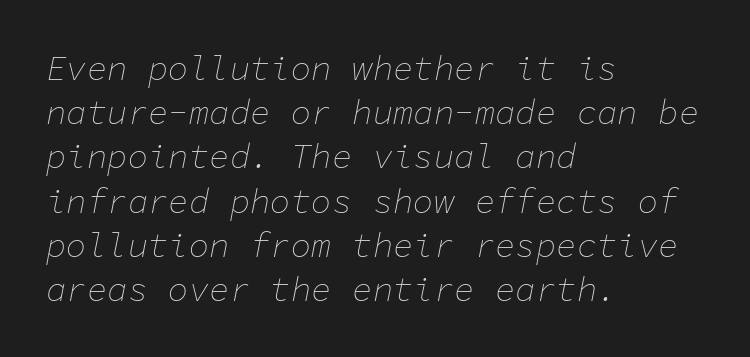
Q: Is the text bold? A: No.
Q: Is the text italic (slanted)? A: Yes, it leans right by about 11 degrees.
Q: Is the text underlined? A: No.
Q: How is the paragraph aligned? A: Left-aligned.
Q: Is the spacing between letters normal or unusually wide? A: Normal.
Q: Is the spacing between lines tight, normal or loose? A: Normal.
Q: Width (condensed, normal, or wide)? A: Normal.
Q: Stroke contrast? A: Low.
Q: x-height? A: Medium.
Q: Monospaced? A: Yes.
